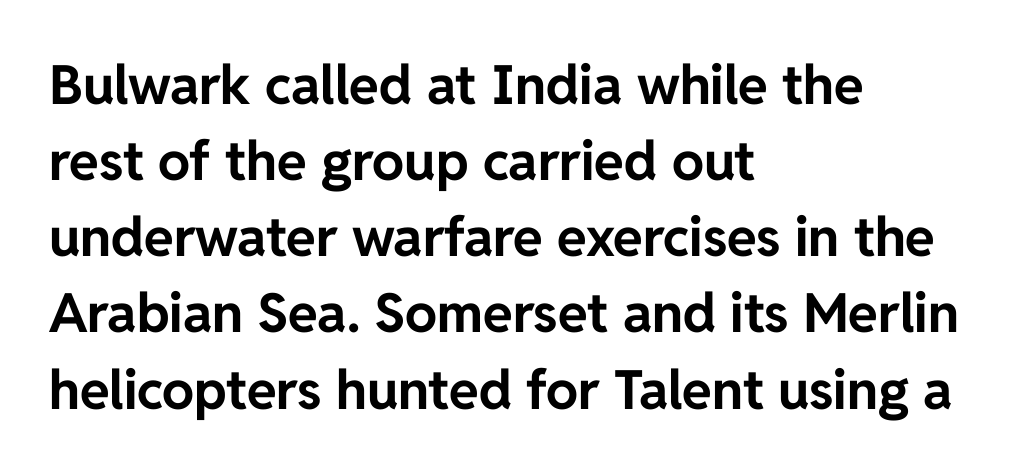
The sample has been set heavy, in full bold. A sans-serif font was chosen for this passage. Posture: vertical. A normal amount of white space separates one row of letters from the next. Decoration check: the copy has no underline.
